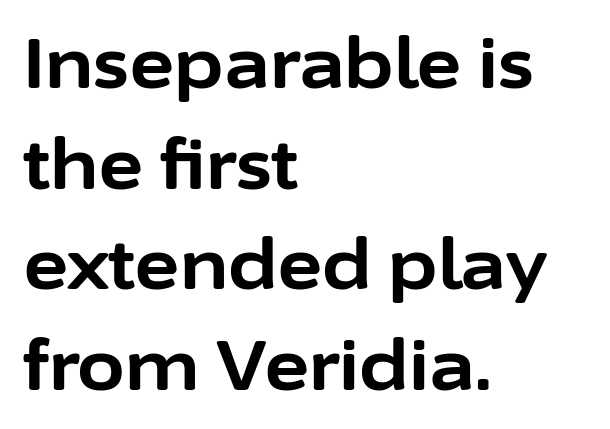
{"serif": "no", "italic": "no", "bold": "yes", "weight": "bold", "width": "normal", "stroke_contrast": "low", "x_height": "medium", "monospaced": "no", "underline": "no", "align": "left", "line_spacing": "normal", "line_spacing_ratio": 1.46, "letter_spacing": "normal", "letter_spacing_em": 0.0, "glyph_px": 69}
